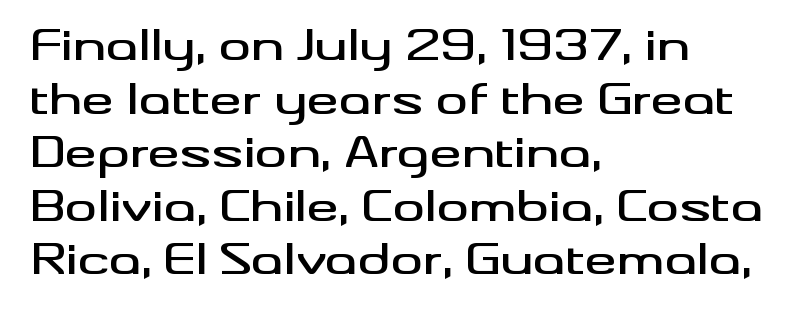
The image shows 40 px wide sans-serif type, upright; set left-aligned, normal line spacing (1.34x), normal letter spacing, not underlined; medium stroke contrast and a small x-height.
